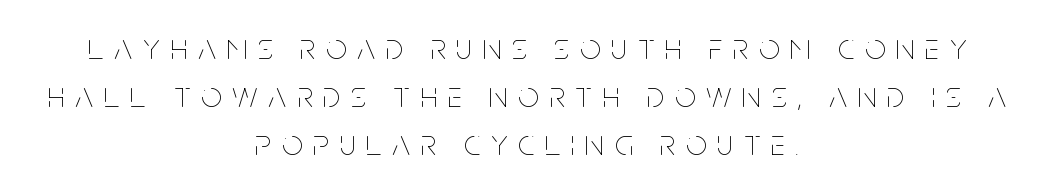
{"italic": "no", "bold": "no", "weight": "thin", "width": "condensed", "stroke_contrast": "low", "x_height": "large", "monospaced": "no", "underline": "no", "align": "center", "line_spacing": "normal", "line_spacing_ratio": 1.33, "letter_spacing": "wide", "letter_spacing_em": 0.3, "glyph_px": 36}
